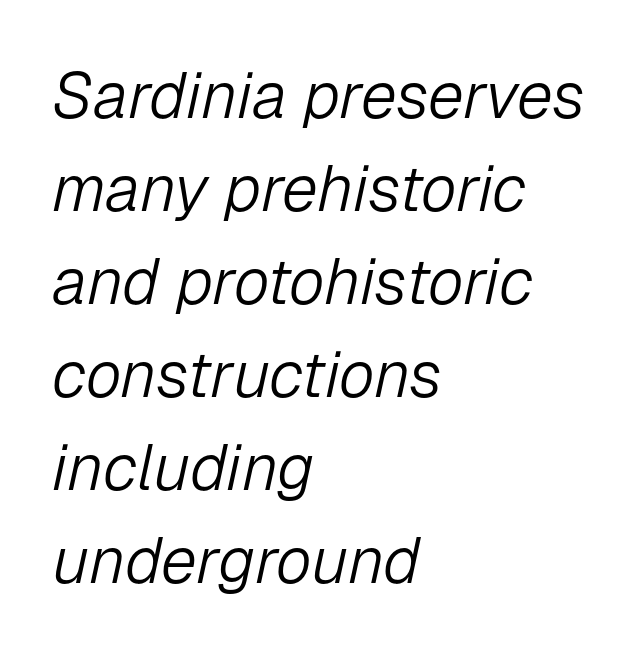
{"italic": "yes", "lean": "right", "slant_degrees": 12, "bold": "no", "weight": "light", "width": "normal", "stroke_contrast": "low", "x_height": "medium", "monospaced": "no", "underline": "no", "align": "left", "line_spacing": "normal", "line_spacing_ratio": 1.43, "letter_spacing": "normal", "letter_spacing_em": 0.0, "glyph_px": 65}
